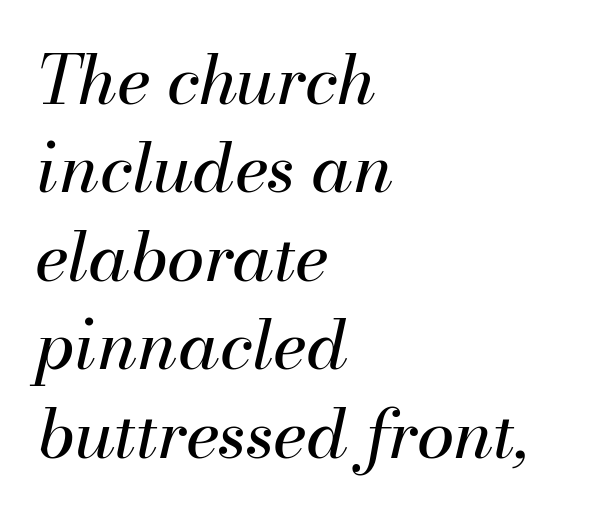
Notice how the passage keeps a crisp vertical edge on the left only. These lines are rendered in a variable-pitch font. The typeface has the unassuming heft of standard copy or less. One glance says typical: line gaps are just what's usual.
